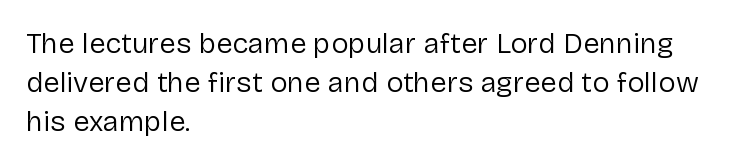
Q: Is the text bold? A: No.
Q: Is the text italic (slanted)? A: No, it is upright.
Q: Is the typeface a serif or a sans-serif typeface? A: Sans-serif.
Q: Is the text underlined? A: No.
Q: How is the paragraph aligned? A: Left-aligned.
Q: Is the spacing between letters normal or unusually wide? A: Normal.
Q: Is the spacing between lines tight, normal or loose? A: Normal.
Q: Width (condensed, normal, or wide)? A: Normal.
Q: Stroke contrast? A: Low.
Q: x-height? A: Medium.
Q: Monospaced? A: No.
